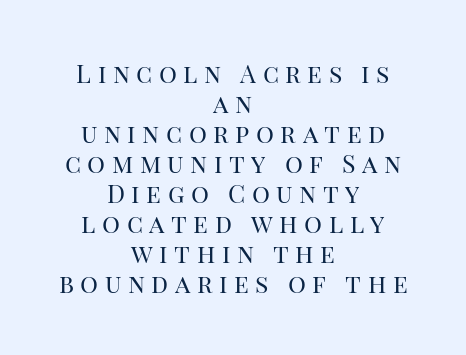
Weight class: somewhere from thin through regular. Italic: no, the glyphs are upright roman. Students, note that the glyphs here are deliberately spaced far apart. Leftover space on each line is divided equally before and after the words. Underlining? Definitely not there.
